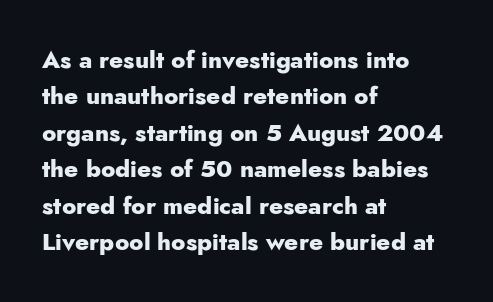
The designer left line spacing at the default. The horizontal fit of the characters is conventional and even. The specimen reads as upright at a glance. The passage shown is not underscored anywhere. The letters are bold, with thick, heavy strokes.
